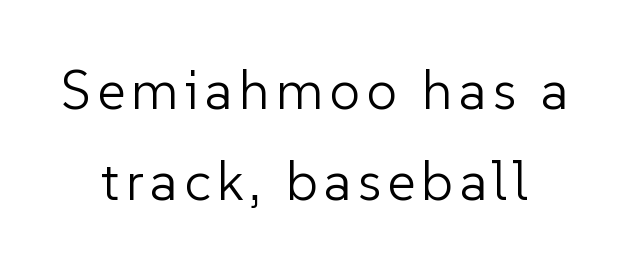
Observe the absence of serifs on each vertical stroke in this sample. Here the designer chose a conventional face with non-uniform glyph widths. Reading down the column, the eye jumps a familiar distance to each next line. Clear beneath every line of the passage. The face looks like a standard text weight, possibly lighter. You can tell it's not italic because the verticals are truly vertical.
